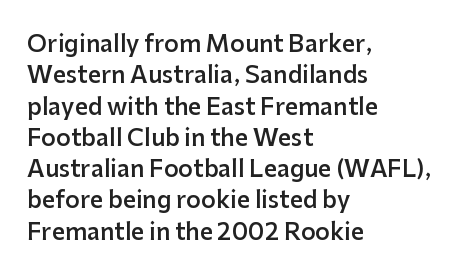
The image shows 23 px text type, upright; set left-aligned, normal line spacing (1.36x), normal letter spacing, not underlined.
